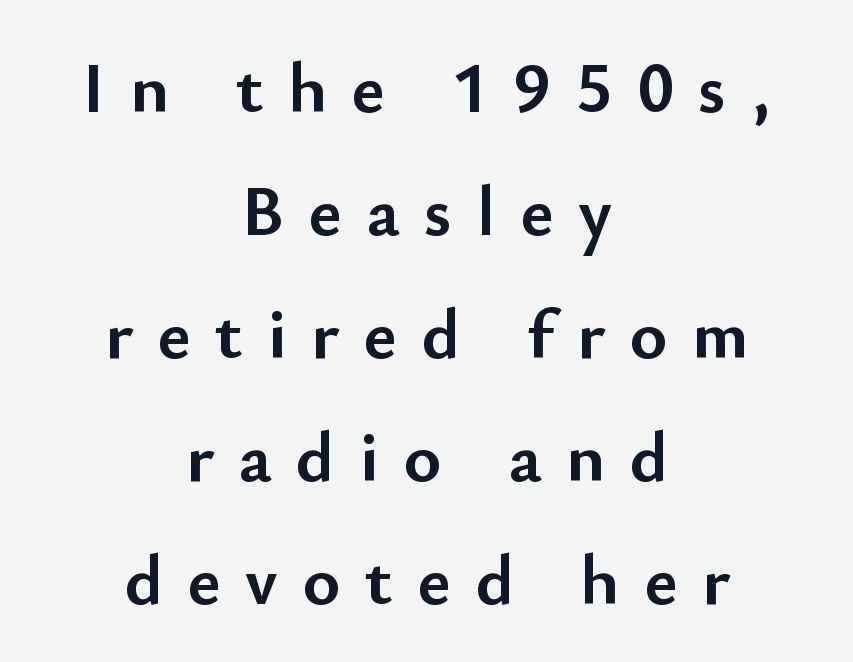
The image shows 72 px semibold sans-serif type, upright; set centered, line spacing 1.71x, unusually wide letter spacing (+0.34 em), not underlined; low stroke contrast and a small x-height.
